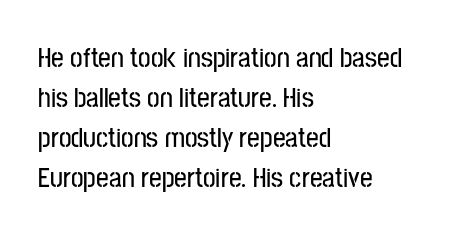
Each row of text sits above clean, open space. Interline gaps are of average width in this sample. Classification — sans serif. The face used here is rendered with its standard letterfit.
